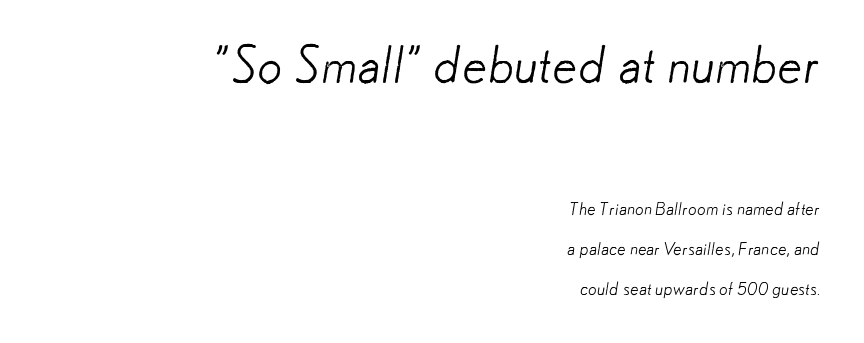
Note the varied advance widths — an 'i' is clearly narrower than an 'm'. Notice the wide empty band between every row — that's loose leading. The letters carry no serifs — their stems end cleanly without finishing strokes. The letters look calm and open, with moderate or lighter stems. Compare the two chunks: the upper has the greater cap height. The gaps between neighbouring characters are ordinary and unremarkable.
